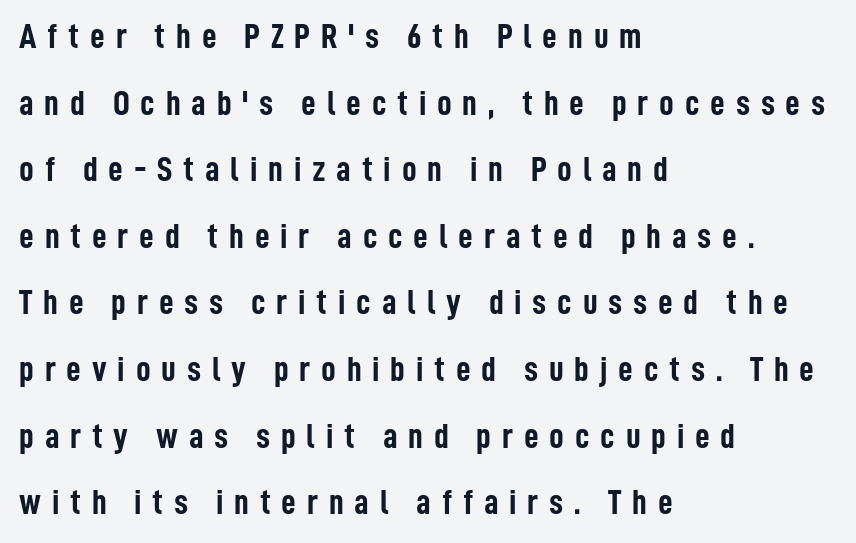
Q: Is the text bold? A: Yes.
Q: Is the text italic (slanted)? A: No, it is upright.
Q: Is the typeface a serif or a sans-serif typeface? A: Sans-serif.
Q: Is the text underlined? A: No.
Q: How is the paragraph aligned? A: Left-aligned.
Q: Is the spacing between letters normal or unusually wide? A: Unusually wide.
Q: Width (condensed, normal, or wide)? A: Condensed.
Q: Stroke contrast? A: Low.
Q: x-height? A: Medium.
Q: Monospaced? A: No.
